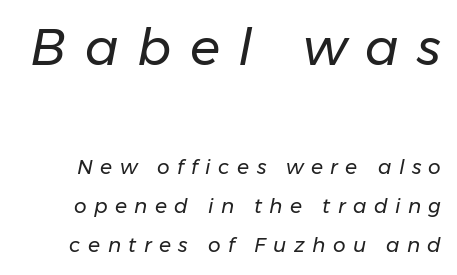
{"italic": "yes", "lean": "right", "slant_degrees": 11, "bold": "no", "weight": "regular", "width": "normal", "stroke_contrast": "low", "x_height": "medium", "monospaced": "no", "underline": "no", "line_spacing": "loose", "line_spacing_ratio": 1.96, "letter_spacing": "wide", "letter_spacing_em": 0.37, "larger_block": "first", "size_ratio": 2.5, "glyph_px": 50}
